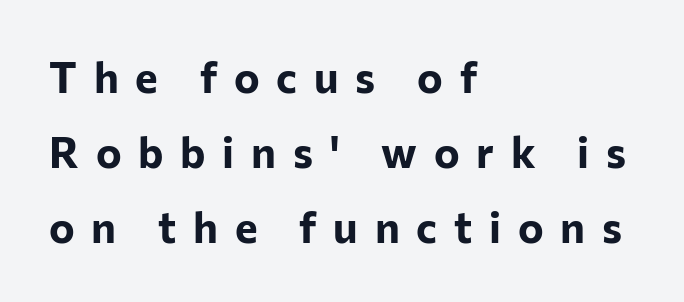
This rendering employs a face without finishing strokes, i.e., a sans-serif. This rendering widens character spacing well past its baseline value. Looks like regular typesetting: each glyph gets only the width it needs. A bare baseline throughout the passage. Tall strokes in this sample are plumb rather than angled.
